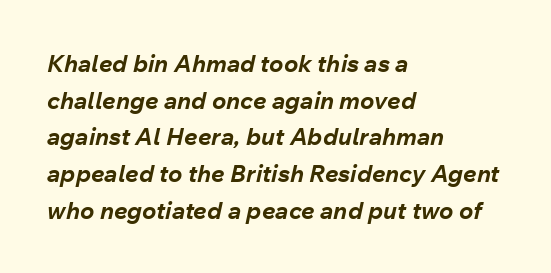
The image shows 24 px bold type, italic (leaning right); set left-aligned, normal line spacing (1.53x), normal letter spacing, not underlined.
